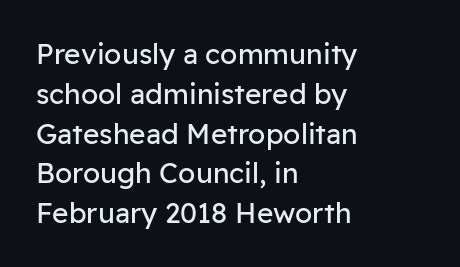
Q: Is the text bold? A: No.
Q: Is the text italic (slanted)? A: No, it is upright.
Q: Is the typeface a serif or a sans-serif typeface? A: Sans-serif.
Q: Is the text underlined? A: No.
Q: How is the paragraph aligned? A: Left-aligned.
Q: Is the spacing between letters normal or unusually wide? A: Normal.
Q: Is the spacing between lines tight, normal or loose? A: Normal.
Q: Width (condensed, normal, or wide)? A: Normal.
Q: Stroke contrast? A: Low.
Q: x-height? A: Medium.
Q: Monospaced? A: No.
